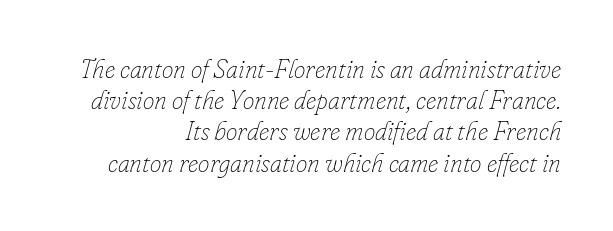
The zone under the glyphs is completely vacant. The letterforms sit shoulder to shoulder at normal distance. The rag falls on the left side of this text block. No letter is thick-stroked: the sample isn't bold.
